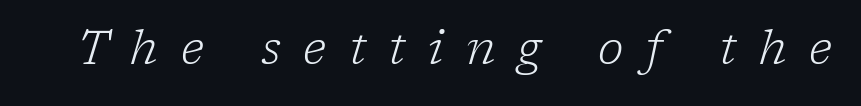
The image shows 47 px light serif type, italic (leaning right); set unusually wide letter spacing (+0.48 em), not underlined; low stroke contrast and a medium x-height.
